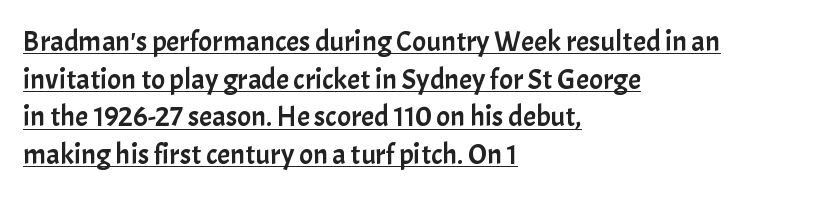
Honestly, the row spacing looks completely unremarkable. You could not count columns in this text — the font is proportionally spaced. A typesetter would call this zero additional tracking. A typesetter would label this face a sans.
